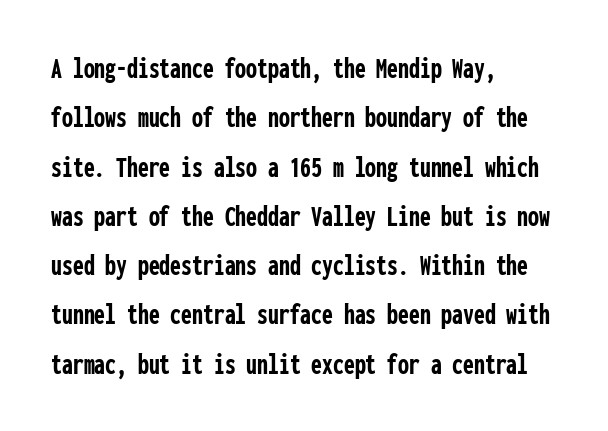
Q: Is the text bold? A: Yes.
Q: Is the text italic (slanted)? A: No, it is upright.
Q: Is the typeface a serif or a sans-serif typeface? A: Sans-serif.
Q: Is the text underlined? A: No.
Q: How is the paragraph aligned? A: Left-aligned.
Q: Is the spacing between letters normal or unusually wide? A: Normal.
Q: Is the spacing between lines tight, normal or loose? A: Normal.
Q: Width (condensed, normal, or wide)? A: Condensed.
Q: Stroke contrast? A: Low.
Q: x-height? A: Medium.
Q: Monospaced? A: Yes.
